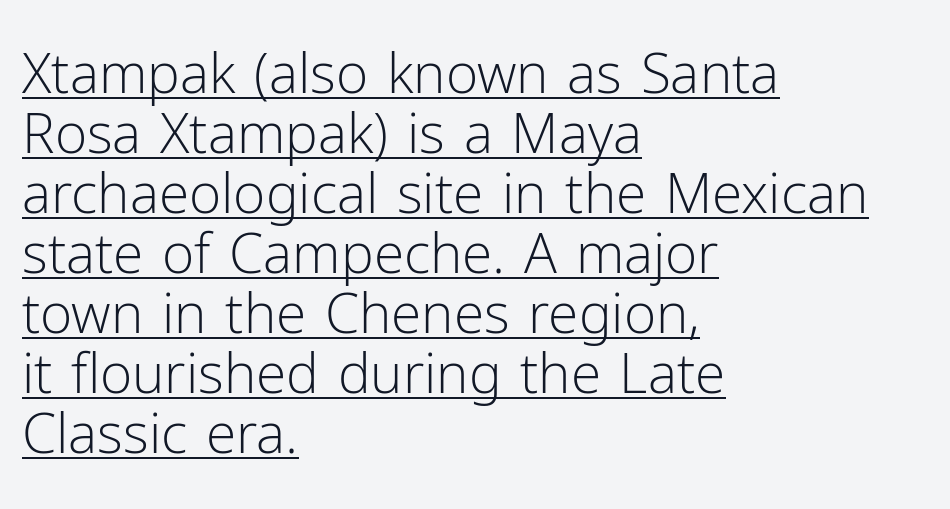
The image shows 55 px light sans-serif type, upright; set left-aligned, tight line spacing (1.09x), normal letter spacing, underlined; low stroke contrast and a medium x-height.
